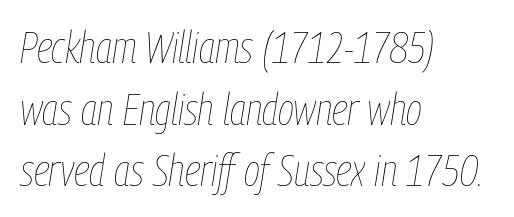
Q: Is the text bold? A: No.
Q: Is the text italic (slanted)? A: Yes, it leans right by about 9 degrees.
Q: Is the text underlined? A: No.
Q: How is the paragraph aligned? A: Left-aligned.
Q: Is the spacing between letters normal or unusually wide? A: Normal.
Q: Is the spacing between lines tight, normal or loose? A: Normal.
Q: Width (condensed, normal, or wide)? A: Condensed.
Q: Stroke contrast? A: Low.
Q: x-height? A: Medium.
Q: Monospaced? A: No.
